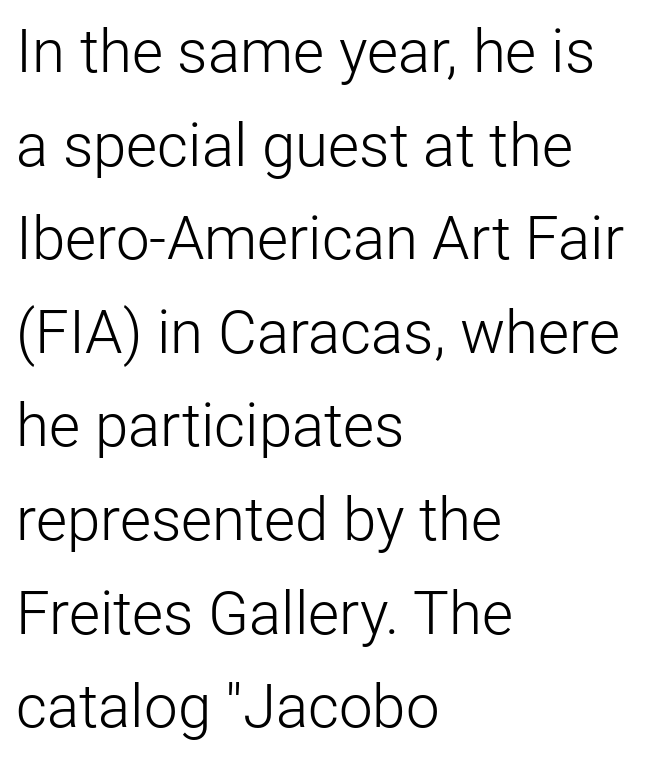
The image shows 60 px light sans-serif type, upright; set left-aligned, normal line spacing (1.56x), normal letter spacing, not underlined; low stroke contrast and a medium x-height.
